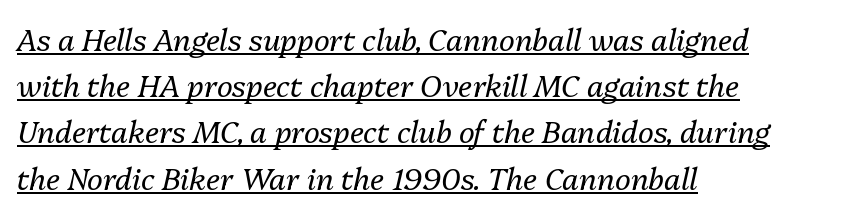
The typesetter chose a ragged-right arrangement here. Think of a printed novel: that variable character pitch is what you see here. Weight: regular or lighter. Does a line run under the words? Yes, clearly.
